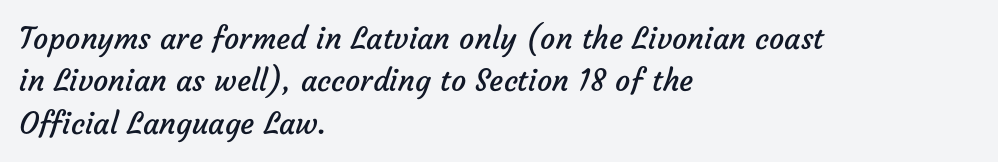
The image shows 30 px regular-weight sans-serif type; set left-aligned, normal line spacing (1.41x), normal letter spacing, not underlined; low stroke contrast and a medium x-height.
